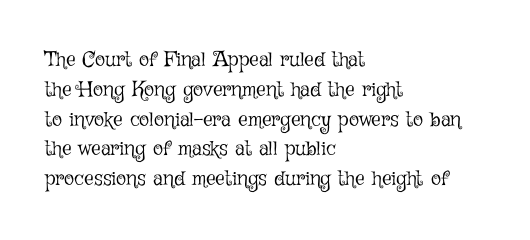
The image shows 21 px text type, upright; set left-aligned, normal line spacing (1.42x), normal letter spacing, not underlined.
